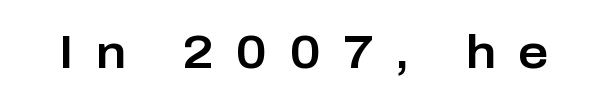
{"serif": "no", "italic": "no", "width": "normal", "stroke_contrast": "low", "x_height": "medium", "monospaced": "no", "underline": "no", "letter_spacing": "wide", "letter_spacing_em": 0.47, "glyph_px": 47}
